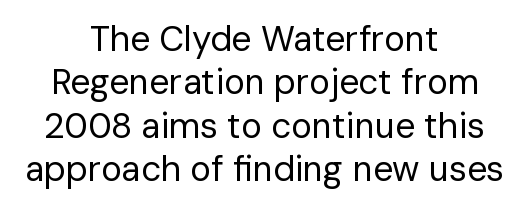
The image shows 35 px regular-weight sans-serif type, upright; set centered, line spacing 1.24x, normal letter spacing, not underlined; low stroke contrast and a medium x-height.
